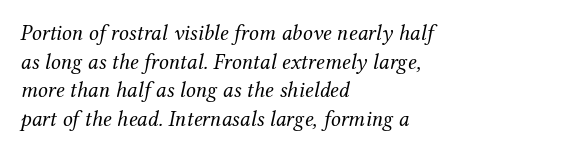
{"italic": "yes", "lean": "right", "slant_degrees": 12, "bold": "no", "underline": "no", "align": "left", "line_spacing": "normal", "line_spacing_ratio": 1.3, "letter_spacing": "normal", "letter_spacing_em": 0.0, "glyph_px": 22}
